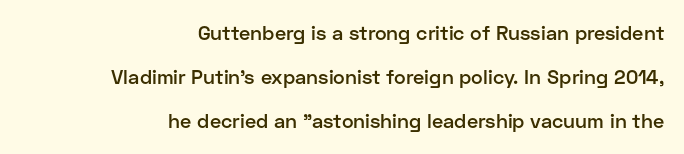
{"italic": "no", "bold": "semi", "underline": "no", "align": "right", "line_spacing": "loose", "line_spacing_ratio": 2.21, "letter_spacing": "normal", "letter_spacing_em": 0.0, "glyph_px": 20}
